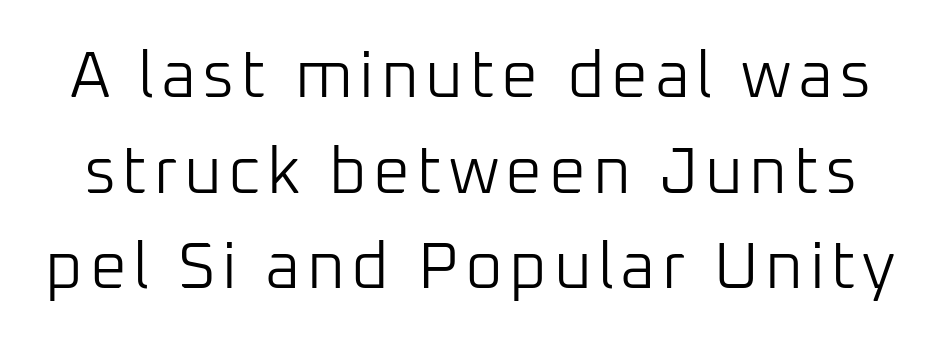
Q: Is the text bold? A: No.
Q: Is the text italic (slanted)? A: No, it is upright.
Q: Is the typeface a serif or a sans-serif typeface? A: Sans-serif.
Q: Is the text underlined? A: No.
Q: Is the spacing between lines tight, normal or loose? A: Normal.
Q: Width (condensed, normal, or wide)? A: Normal.
Q: Stroke contrast? A: Low.
Q: x-height? A: Medium.
Q: Monospaced? A: No.
